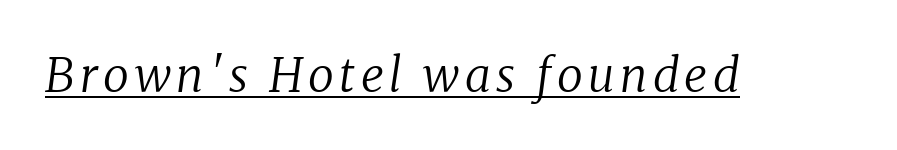
The image shows 47 px regular-weight serif type, italic (leaning right); set underlined; low stroke contrast and a medium x-height.
